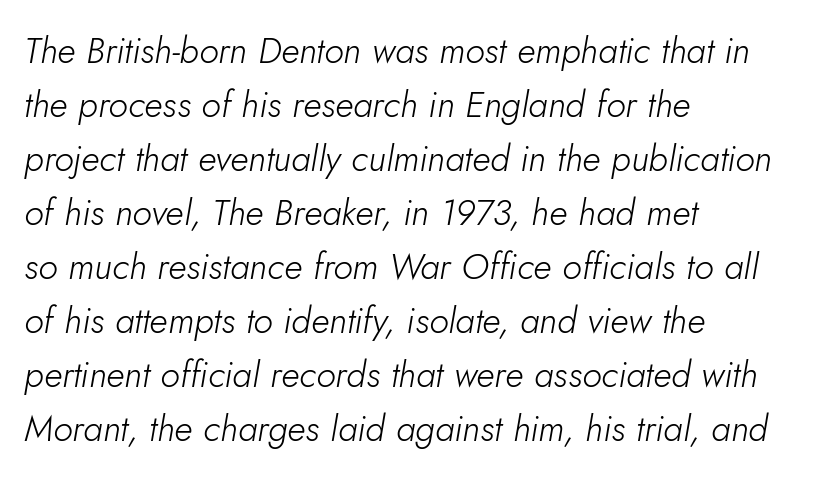
The image shows 36 px light type, italic (leaning right); set left-aligned, normal line spacing (1.5x), normal letter spacing, not underlined; low stroke contrast and a small x-height.
